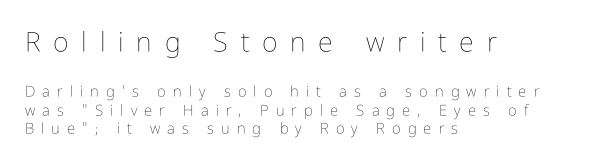
Inter-character spacing is expanded well beyond the font's built-in metrics. Compared with a centered layout, this one pins lines to the left instead. This layout puts the oversized block above and the modest block below. The string is rendered with underlining switched off. A roman cut, with each character standing at attention. Each stroke keeps to a modest, everyday thickness or less.
